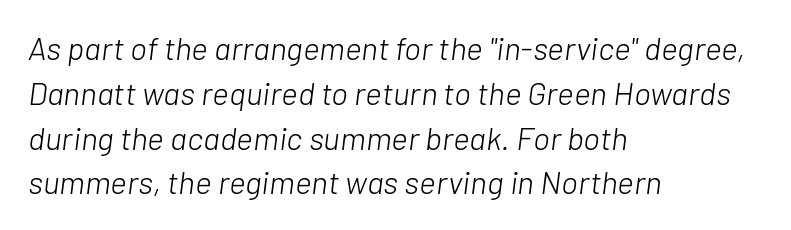
Proportional: the letters do not fall into vertical columns. The typesetter chose a ragged-right arrangement here. Is this a heavy cut? Hardly; it is regular or lighter. The whole block is typeset with a tilt.
